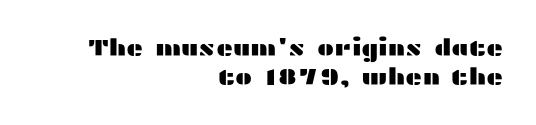
Q: Is the text italic (slanted)? A: No, it is upright.
Q: Is the text underlined? A: No.
Q: How is the paragraph aligned? A: Right-aligned.
Q: Is the spacing between letters normal or unusually wide? A: Normal.
Q: Is the spacing between lines tight, normal or loose? A: Normal.
